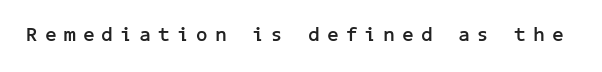
{"italic": "no", "bold": "yes", "underline": "no", "letter_spacing": "wide", "letter_spacing_em": 0.37, "glyph_px": 20}
